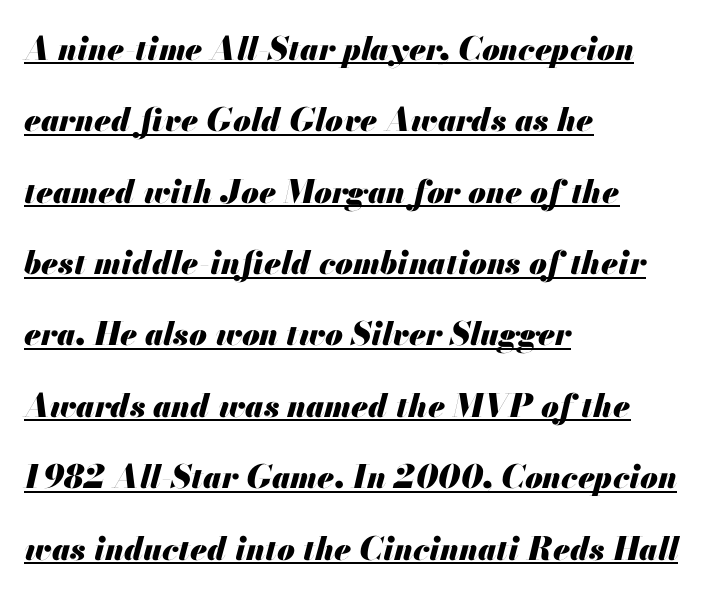
Q: Is the text bold? A: Yes.
Q: Is the text italic (slanted)? A: Yes, it leans right by about 13 degrees.
Q: Is the text underlined? A: Yes.
Q: How is the paragraph aligned? A: Left-aligned.
Q: Is the spacing between letters normal or unusually wide? A: Normal.
Q: Is the spacing between lines tight, normal or loose? A: Loose.
Q: Width (condensed, normal, or wide)? A: Normal.
Q: Stroke contrast? A: Medium.
Q: x-height? A: Small.
Q: Monospaced? A: No.
